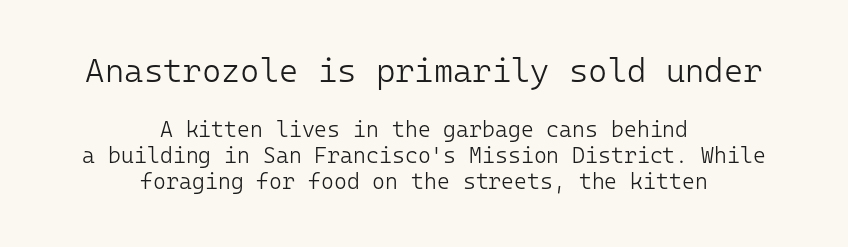
The lines in this sample share a center point and differ in where they start and stop. The gaps between neighbouring characters are ordinary and unremarkable. A bare baseline throughout the passage. Looks like terminal output: every glyph gets an equal slot.
